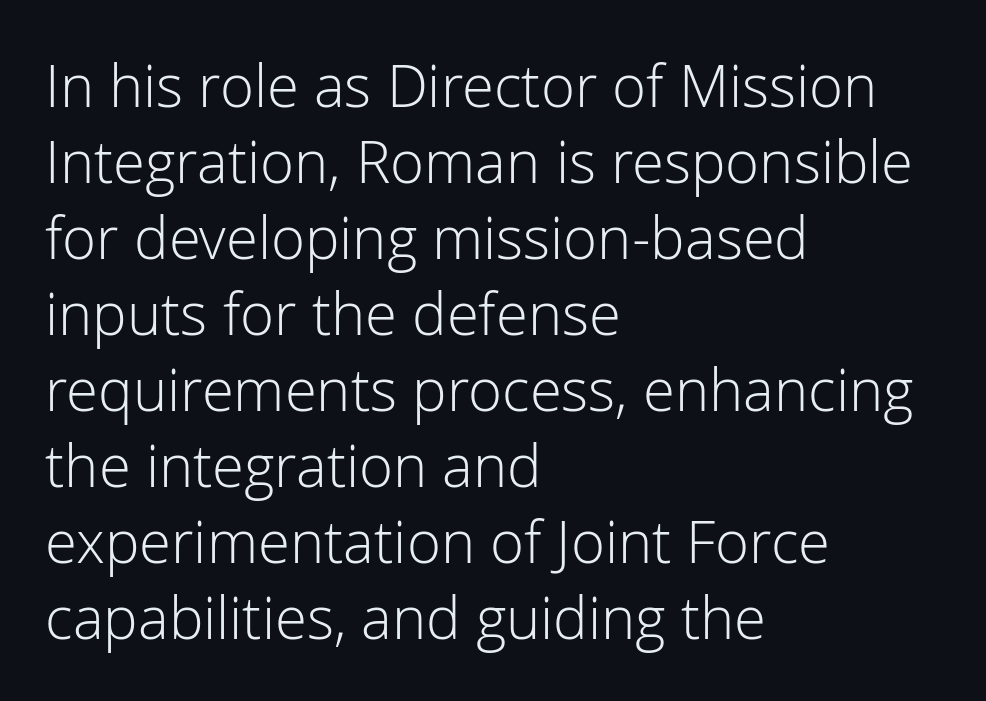
These lines are rendered in a variable-pitch font. The tracking reads as untouched default to a designer's eye. The gap between lines stays unmarked. Check where the strokes stop: nothing finishes them off — pure sans. Interline gaps are of average width in this sample.
